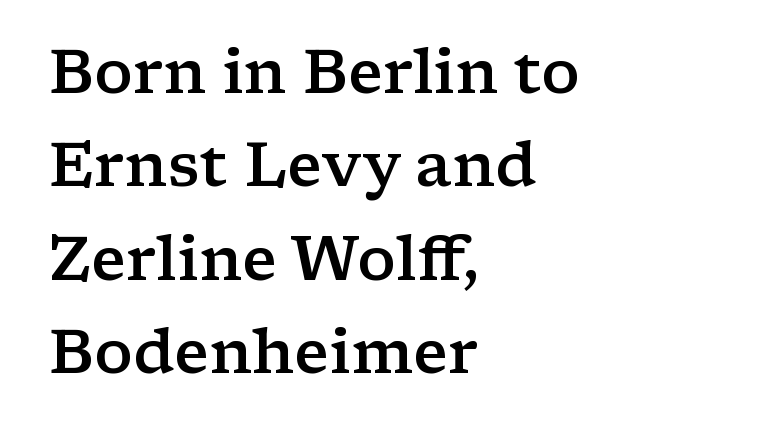
In terms of letterform style, serifs are clearly present. The specimen reads as upright at a glance. These words are printed semibold, heavier than regular yet not bold. Successive baselines arrive at the customary interval. Horizontally, the lines are justified to the leading edge only.
